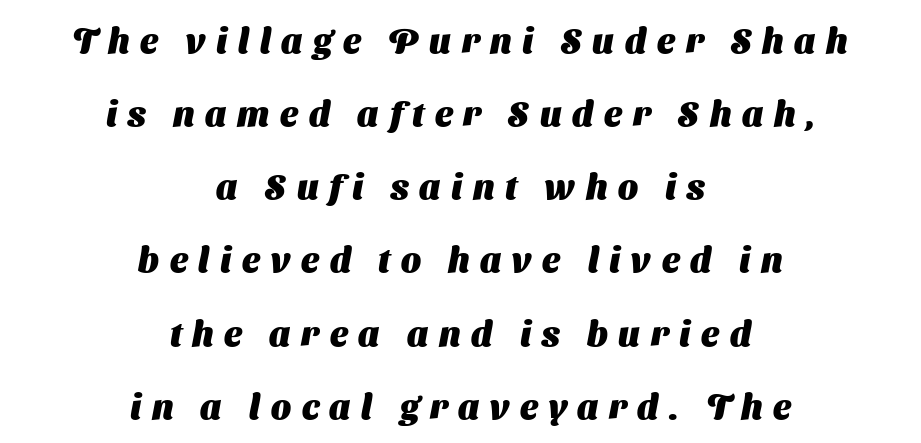
Q: Is the text bold? A: Yes.
Q: Is the typeface a serif or a sans-serif typeface? A: Sans-serif.
Q: Is the text underlined? A: No.
Q: How is the paragraph aligned? A: Centered.
Q: Is the spacing between letters normal or unusually wide? A: Unusually wide.
Q: Is the spacing between lines tight, normal or loose? A: Loose.
Q: Width (condensed, normal, or wide)? A: Normal.
Q: Stroke contrast? A: Medium.
Q: x-height? A: Medium.
Q: Monospaced? A: No.
